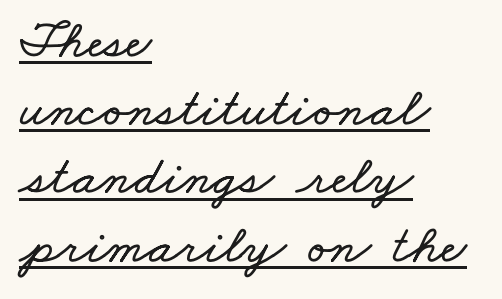
Q: Is the text underlined? A: Yes.
Q: How is the paragraph aligned? A: Left-aligned.
Q: Is the spacing between letters normal or unusually wide? A: Normal.
Q: Width (condensed, normal, or wide)? A: Wide.
Q: Stroke contrast? A: Low.
Q: x-height? A: Small.
Q: Monospaced? A: No.
